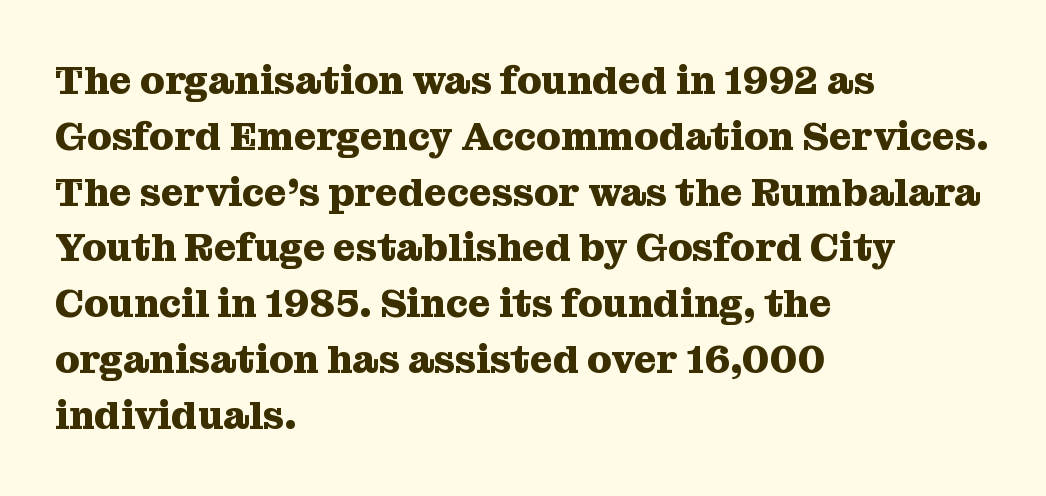
{"serif": "yes", "italic": "no", "bold": "yes", "weight": "heavy", "width": "normal", "stroke_contrast": "medium", "x_height": "medium", "monospaced": "no", "underline": "no", "align": "left", "line_spacing": "normal", "line_spacing_ratio": 1.43, "letter_spacing": "normal", "letter_spacing_em": 0.0, "glyph_px": 39}
